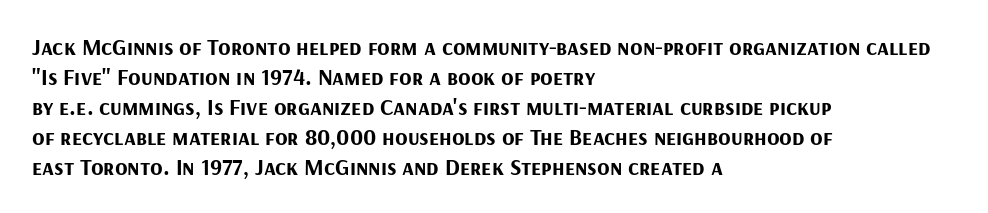
The image shows 23 px bold type, upright; set left-aligned, normal line spacing (1.3x), normal letter spacing, not underlined.
